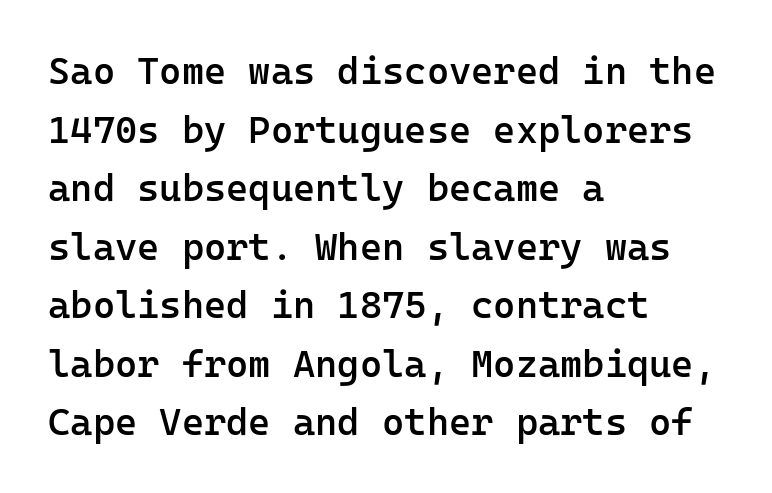
Reading down the column, the eye jumps a familiar distance to each next line. The rendering uses a semibold face; strokes are thickened but not to full bold. This rendering features lettering with no underline. Here the designer chose a console-style face with uniform glyph widths. Are there feet on the stems? There aren't — it's a sans. Line starts are locked; line ends wander.
